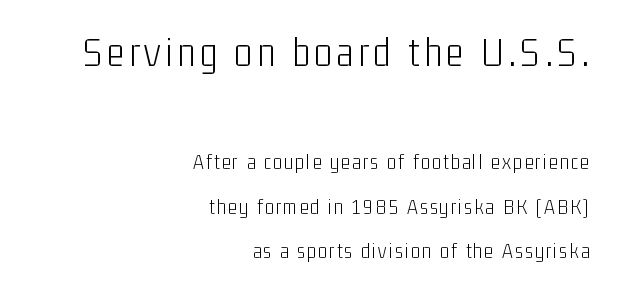
{"serif": "no", "italic": "no", "bold": "no", "weight": "light", "width": "condensed", "stroke_contrast": "low", "x_height": "medium", "monospaced": "no", "underline": "no", "align": "right", "line_spacing": "loose", "line_spacing_ratio": 2.11, "larger_block": "first", "size_ratio": 2.0, "glyph_px": 42}
